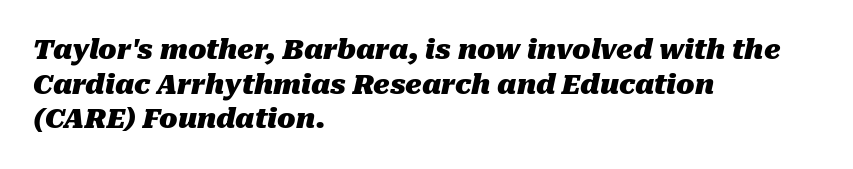
Q: Is the text bold? A: Yes.
Q: Is the text italic (slanted)? A: Yes, it leans right by about 10 degrees.
Q: Is the text underlined? A: No.
Q: How is the paragraph aligned? A: Left-aligned.
Q: Is the spacing between letters normal or unusually wide? A: Normal.
Q: Is the spacing between lines tight, normal or loose? A: Normal.
